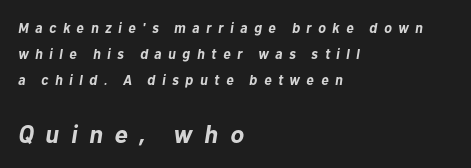
The image shows 25 px bold type, italic (leaning right); set left-aligned, line spacing 1.86x, unusually wide letter spacing (+0.47 em), not underlined; the second (bottom) block is 1.79x larger.
